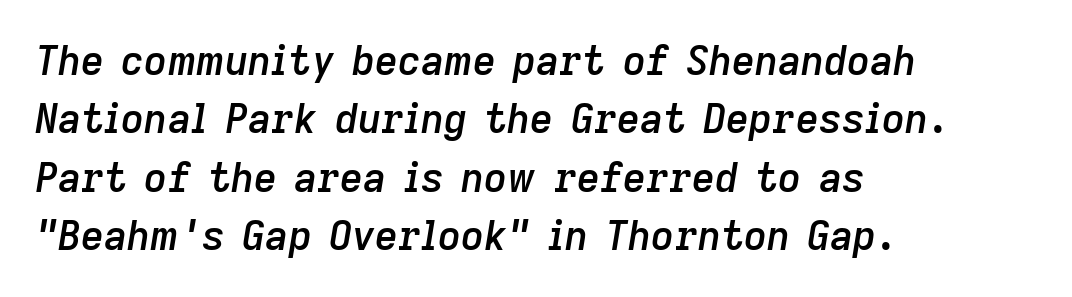
Q: Is the text bold? A: Semi-bold.
Q: Is the text italic (slanted)? A: Yes, it leans right by about 9 degrees.
Q: Is the text underlined? A: No.
Q: How is the paragraph aligned? A: Left-aligned.
Q: Is the spacing between letters normal or unusually wide? A: Normal.
Q: Is the spacing between lines tight, normal or loose? A: Normal.
Q: Width (condensed, normal, or wide)? A: Normal.
Q: Stroke contrast? A: Low.
Q: x-height? A: Medium.
Q: Monospaced? A: No.
